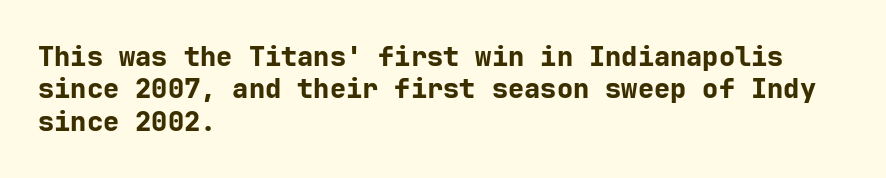
Q: Is the text bold? A: Yes.
Q: Is the text italic (slanted)? A: No, it is upright.
Q: Is the text underlined? A: No.
Q: How is the paragraph aligned? A: Left-aligned.
Q: Is the spacing between letters normal or unusually wide? A: Normal.
